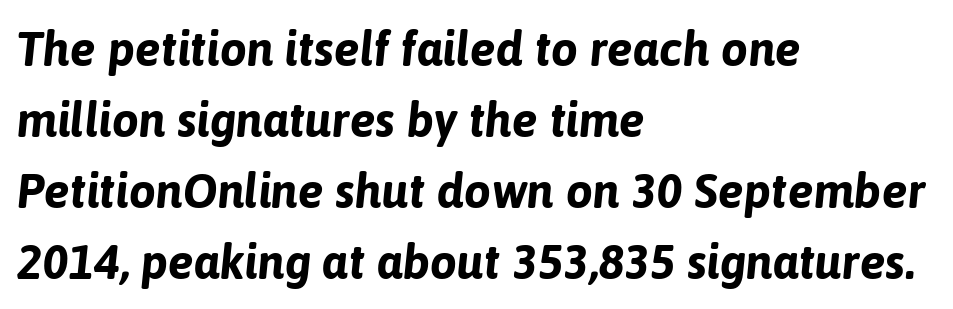
{"italic": "yes", "lean": "right", "slant_degrees": 6, "bold": "yes", "weight": "bold", "width": "normal", "stroke_contrast": "low", "x_height": "medium", "monospaced": "no", "underline": "no", "align": "left", "line_spacing": "normal", "line_spacing_ratio": 1.48, "letter_spacing": "normal", "letter_spacing_em": 0.0, "glyph_px": 48}
